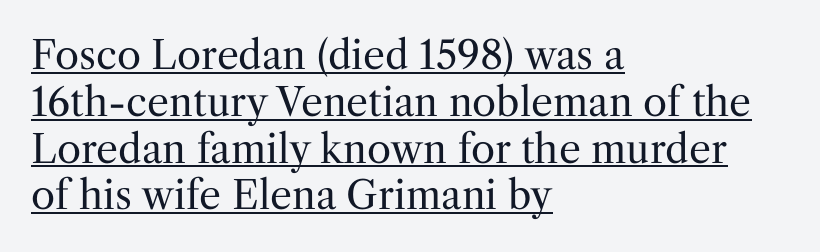
These lines are composed in type with serifs. Spacing verdict: proportional, widths tailored to each character. Typeset ragged right — the left edge is the straight one. Summary of weight: not heavy and not bold. This rendering leaves character spacing at its baseline value. A continuous stroke trails under the words, as in a hyperlink.
